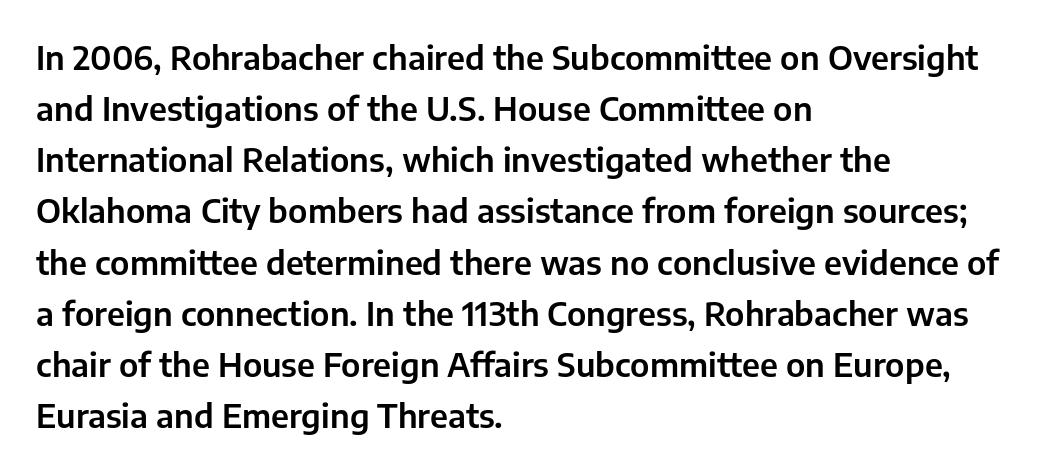
The lines in this sample share a left origin and differ only in where they stop. Compared with typical paragraphs, the rows here are spaced about the same. Compared with typical body copy, the letter spacing here is the same. Check under the words: just untouched page. What kind of face is this? One without serifs — a sans.
